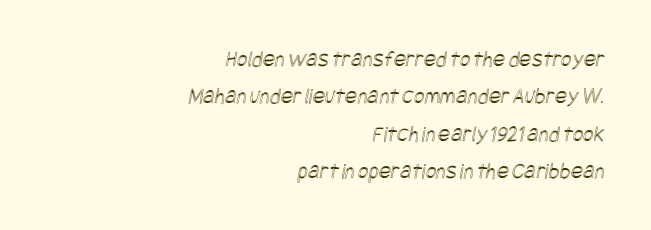
The image shows 23 px text type; set right-aligned, normal line spacing (1.62x), normal letter spacing, not underlined.
